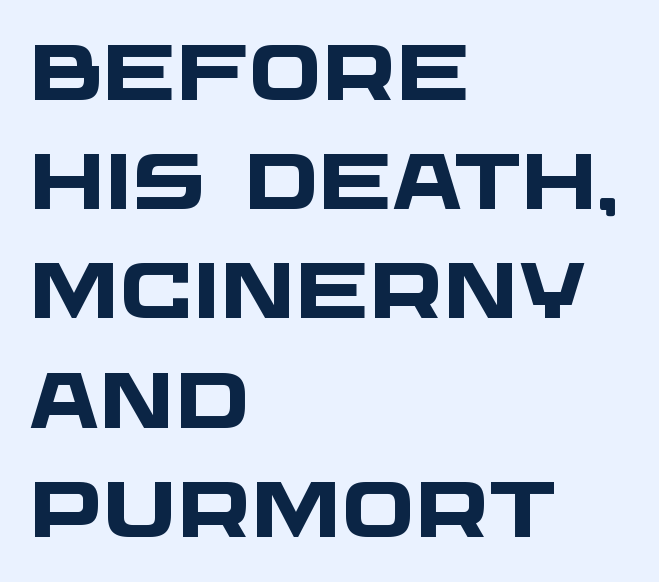
Note the varied advance widths — an 'i' is clearly narrower than an 'm'. Underline: absent. I'd call this a sans setting — the letters go barefoot. Look at the stroke-to-counter ratio: heavy, a bold.
